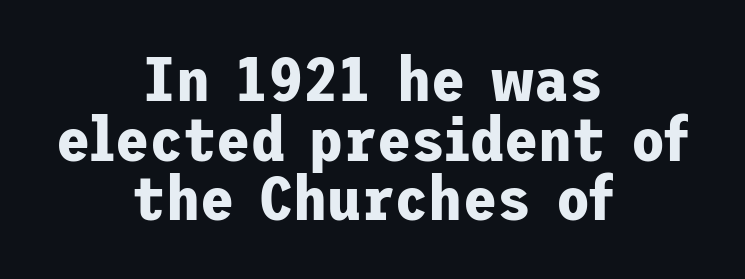
Q: Is the text bold? A: Yes.
Q: Is the text italic (slanted)? A: No, it is upright.
Q: Is the typeface a serif or a sans-serif typeface? A: Sans-serif.
Q: Is the text underlined? A: No.
Q: How is the paragraph aligned? A: Centered.
Q: Is the spacing between letters normal or unusually wide? A: Normal.
Q: Is the spacing between lines tight, normal or loose? A: Tight.
Q: Width (condensed, normal, or wide)? A: Normal.
Q: Stroke contrast? A: Low.
Q: x-height? A: Medium.
